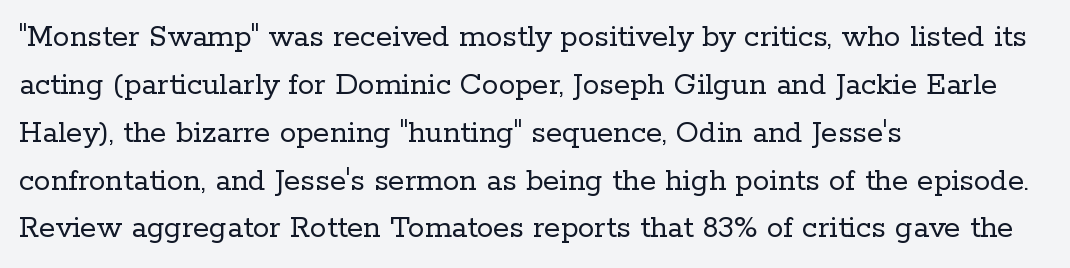
{"serif": "yes", "italic": "no", "bold": "no", "weight": "regular", "width": "normal", "stroke_contrast": "low", "x_height": "medium", "monospaced": "no", "underline": "no", "align": "left", "line_spacing": "normal", "line_spacing_ratio": 1.45, "letter_spacing": "normal", "letter_spacing_em": 0.0, "glyph_px": 33}
